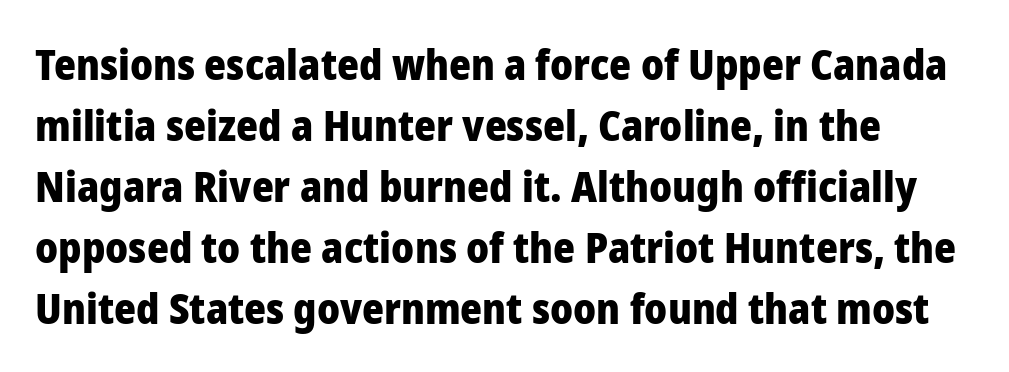
{"serif": "no", "italic": "no", "bold": "yes", "weight": "heavy", "width": "normal", "stroke_contrast": "low", "x_height": "medium", "monospaced": "no", "underline": "no", "line_spacing": "normal", "line_spacing_ratio": 1.45, "letter_spacing": "normal", "letter_spacing_em": 0.0, "glyph_px": 42}
